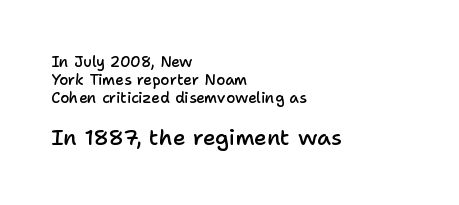
Size hierarchy here favors the trailing block over the leading one. Upright lettering throughout. Look at the stroke-to-counter ratio: somewhat heavy, a semibold. Type without underlining. Each line starts at the same left margin while the right side varies.
